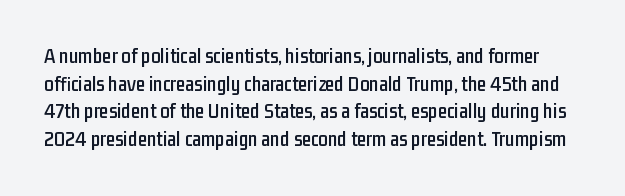
{"italic": "no", "underline": "no", "line_spacing": "normal", "line_spacing_ratio": 1.32, "letter_spacing": "normal", "letter_spacing_em": 0.0, "glyph_px": 21}
